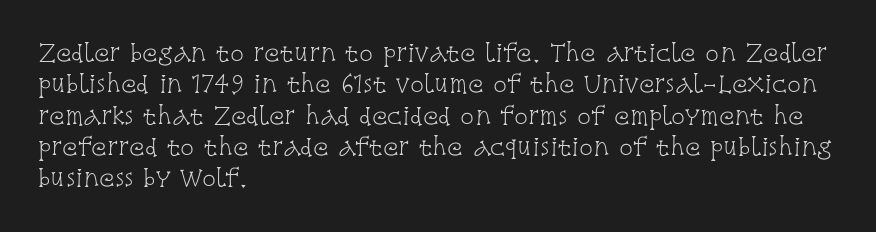
The image shows 23 px text type, upright; set left-aligned, normal line spacing (1.36x), normal letter spacing, not underlined.
